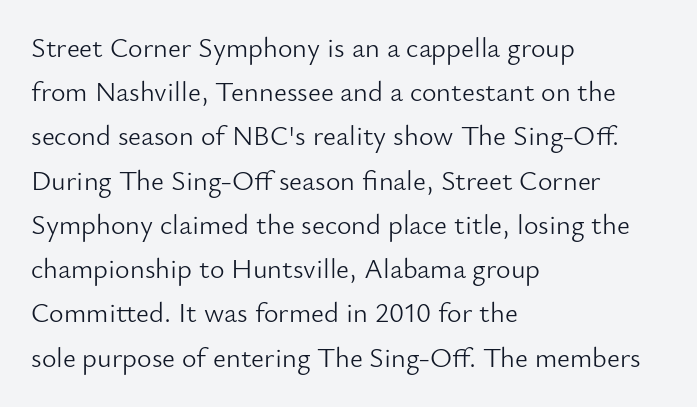
The image shows 28 px light sans-serif type, upright; set left-aligned, normal line spacing (1.58x), normal letter spacing, not underlined; low stroke contrast and a small x-height.
